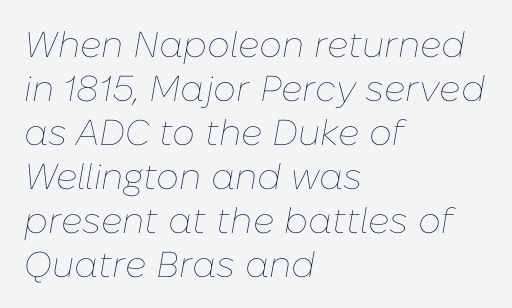
{"italic": "yes", "lean": "right", "slant_degrees": 10, "bold": "no", "weight": "thin", "width": "normal", "stroke_contrast": "low", "x_height": "medium", "monospaced": "no", "underline": "no", "align": "left", "line_spacing_ratio": 1.22, "letter_spacing": "normal", "letter_spacing_em": 0.0, "glyph_px": 36}
